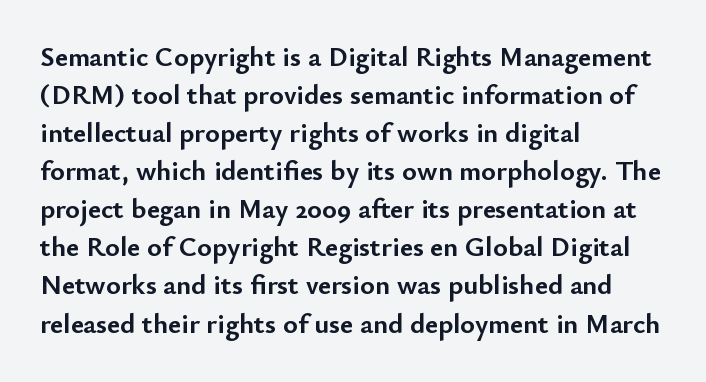
Q: Is the text bold? A: Yes.
Q: Is the text italic (slanted)? A: No, it is upright.
Q: Is the typeface a serif or a sans-serif typeface? A: Sans-serif.
Q: Is the text underlined? A: No.
Q: How is the paragraph aligned? A: Left-aligned.
Q: Is the spacing between letters normal or unusually wide? A: Normal.
Q: Is the spacing between lines tight, normal or loose? A: Normal.
Q: Width (condensed, normal, or wide)? A: Normal.
Q: Stroke contrast? A: Low.
Q: x-height? A: Small.
Q: Monospaced? A: No.
